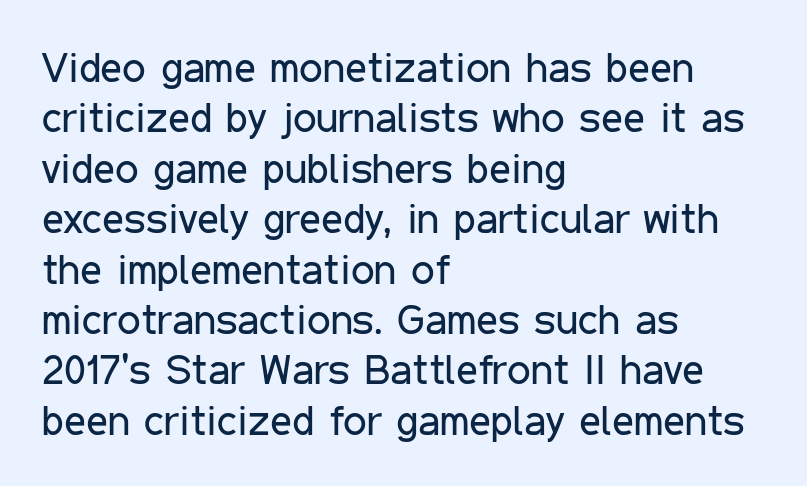
The image shows 42 px regular-weight, condensed sans-serif type, upright; set left-aligned, line spacing 1.2x, normal letter spacing, not underlined; low stroke contrast and a medium x-height.
